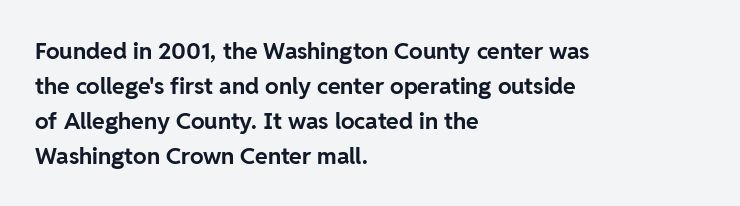
Q: Is the text bold? A: Yes.
Q: Is the text italic (slanted)? A: No, it is upright.
Q: Is the text underlined? A: No.
Q: How is the paragraph aligned? A: Left-aligned.
Q: Is the spacing between letters normal or unusually wide? A: Normal.
Q: Is the spacing between lines tight, normal or loose? A: Normal.
